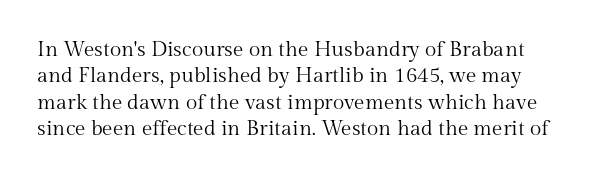
Q: Is the text bold? A: No.
Q: Is the text italic (slanted)? A: No, it is upright.
Q: Is the text underlined? A: No.
Q: Is the spacing between letters normal or unusually wide? A: Normal.
Q: Is the spacing between lines tight, normal or loose? A: Normal.
